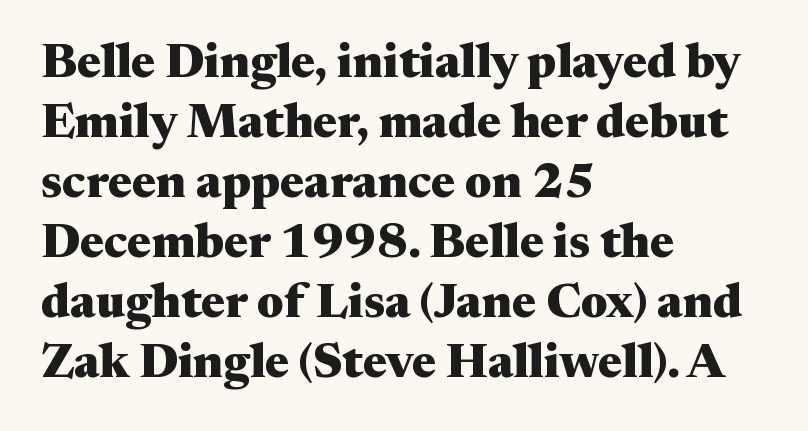
The image shows 48 px heavy, wide serif type, upright; set left-aligned, normal line spacing (1.25x), normal letter spacing, not underlined; medium stroke contrast and a medium x-height.
